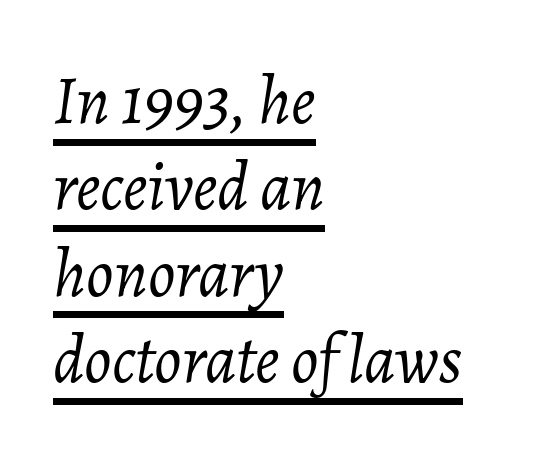
Q: Is the text bold? A: No.
Q: Is the text italic (slanted)? A: Yes, it leans right by about 7 degrees.
Q: Is the text underlined? A: Yes.
Q: How is the paragraph aligned? A: Left-aligned.
Q: Is the spacing between letters normal or unusually wide? A: Normal.
Q: Is the spacing between lines tight, normal or loose? A: Normal.
Q: Width (condensed, normal, or wide)? A: Normal.
Q: Stroke contrast? A: Low.
Q: x-height? A: Medium.
Q: Monospaced? A: No.
